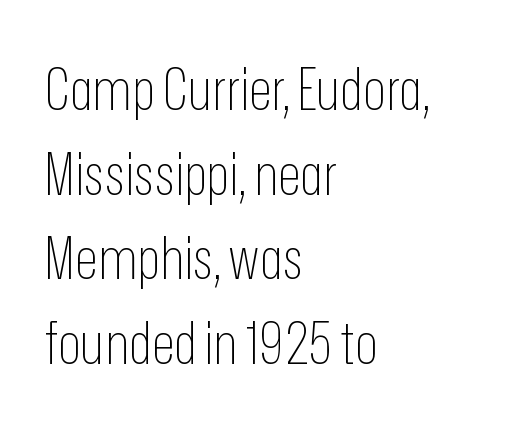
Each stroke keeps to a modest, everyday thickness or less. The designer left line spacing at the default. Letters rest on an invisible, unmarked baseline. Characters follow at the spacing the type designer built in. This sample uses an upright cut, with every glyph sitting square on the baseline.
